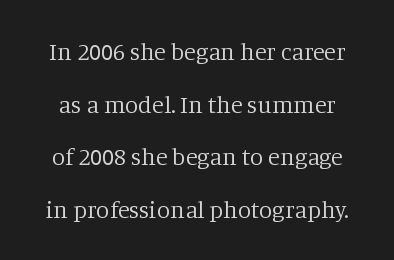
Each stroke keeps to a modest, everyday thickness or less. Characters follow at the spacing the type designer built in. Underlining? Definitely not there. Baseline-to-baseline distance is far greater than the letter height.
